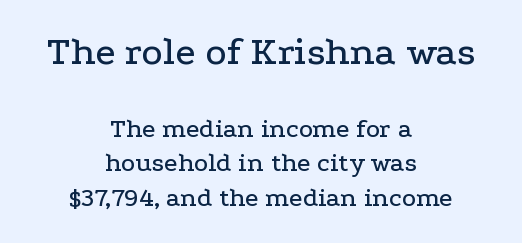
Q: Is the text italic (slanted)? A: No, it is upright.
Q: Is the typeface a serif or a sans-serif typeface? A: Serif.
Q: Is the text underlined? A: No.
Q: How is the paragraph aligned? A: Centered.
Q: Is the spacing between letters normal or unusually wide? A: Normal.
Q: Is the spacing between lines tight, normal or loose? A: Normal.
Q: Which block of text is set in a larger size, the first (top) or the second (bottom)? A: The first (top) one.
Q: Width (condensed, normal, or wide)? A: Wide.
Q: Stroke contrast? A: Low.
Q: x-height? A: Medium.
Q: Monospaced? A: No.
